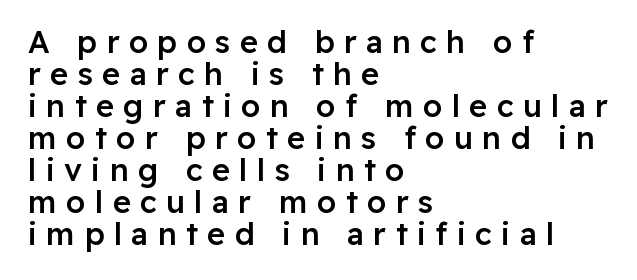
The image shows 31 px semibold sans-serif type, upright; set left-aligned, tight line spacing (1.03x), unusually wide letter spacing (+0.3 em), not underlined; low stroke contrast and a medium x-height.
